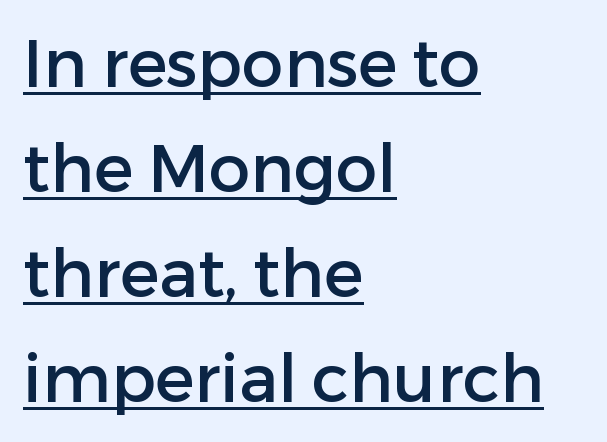
The image shows 66 px sans-serif type, upright; set left-aligned, normal line spacing (1.59x), normal letter spacing, underlined; low stroke contrast and a medium x-height.
